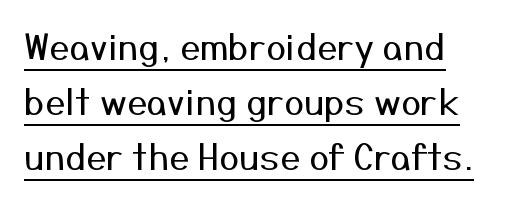
{"serif": "no", "italic": "no", "bold": "no", "weight": "regular", "width": "normal", "stroke_contrast": "medium", "x_height": "medium", "monospaced": "no", "underline": "yes", "line_spacing": "normal", "line_spacing_ratio": 1.53, "letter_spacing": "normal", "letter_spacing_em": 0.0, "glyph_px": 36}
